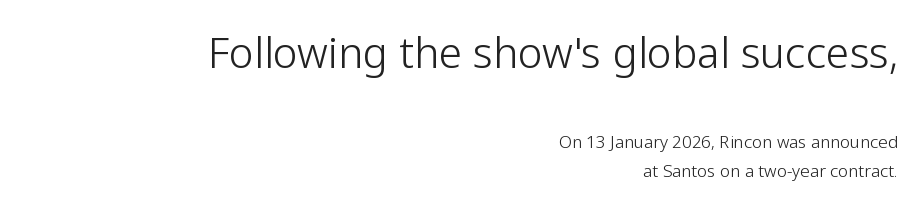
{"serif": "no", "italic": "no", "bold": "no", "weight": "light", "width": "normal", "stroke_contrast": "low", "x_height": "medium", "monospaced": "no", "underline": "no", "align": "right", "line_spacing_ratio": 1.72, "letter_spacing": "normal", "letter_spacing_em": 0.0, "larger_block": "first", "size_ratio": 2.47, "glyph_px": 42}
